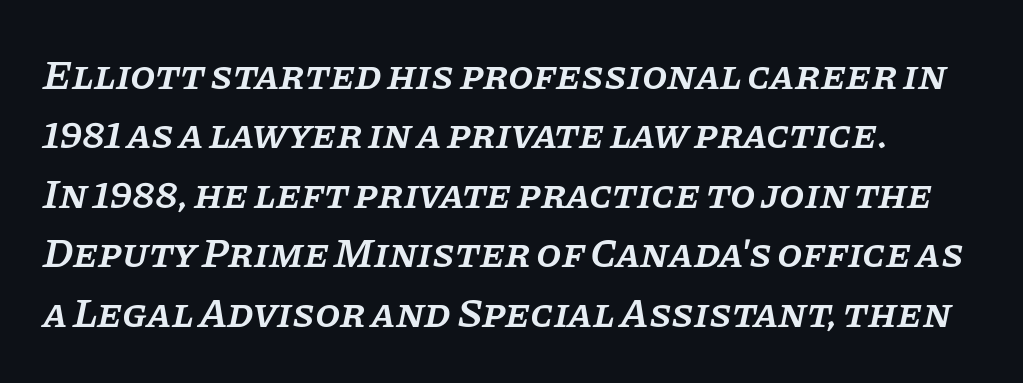
Leading: standard. The face used here is proportionally spaced, like ordinary book or web type. Type style note: has serifs. Underlining? Definitely not there. Between one letter and the next there's only the usual sliver of space.
